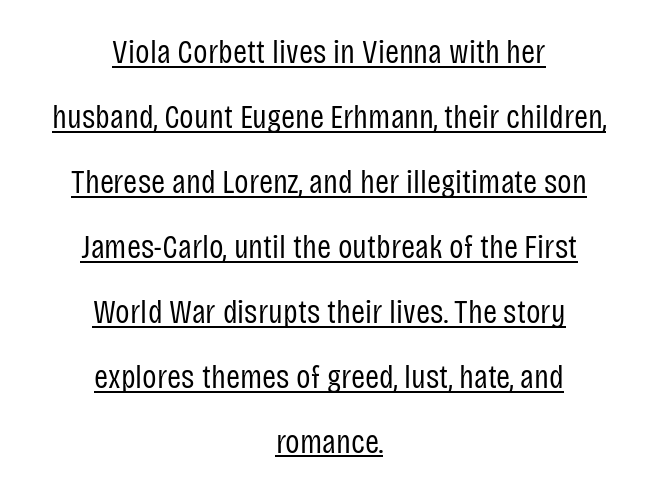
{"serif": "no", "italic": "no", "bold": "no", "weight": "regular", "width": "condensed", "stroke_contrast": "low", "x_height": "large", "monospaced": "no", "underline": "yes", "align": "center", "line_spacing": "loose", "line_spacing_ratio": 1.91, "letter_spacing": "normal", "letter_spacing_em": 0.0, "glyph_px": 34}
